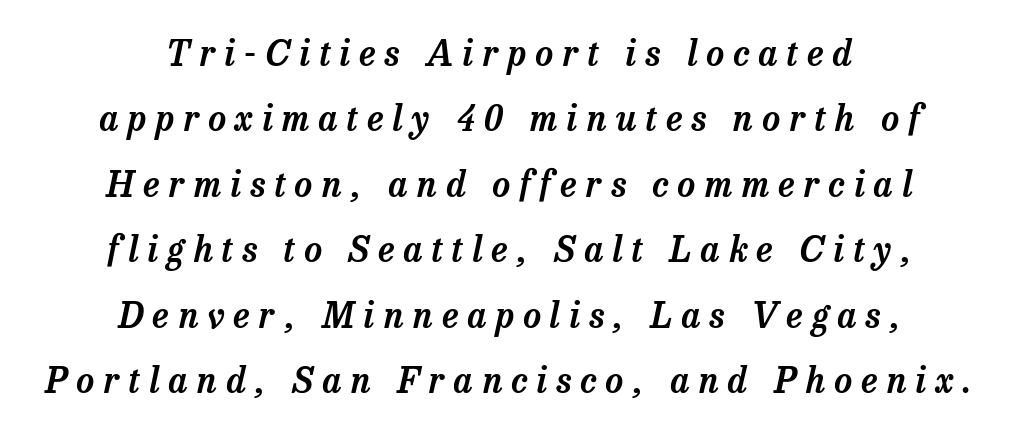
Is this a fixed-width face? No — the glyphs have proportional, varying widths. Centered paragraph, ragged on both sides. Serifs: yes, visible at the terminals of the letterforms. Italic: yes, the glyphs are oblique. Compared with typical body copy, the letter spacing here is much looser. Beneath every word, the page is bare.
